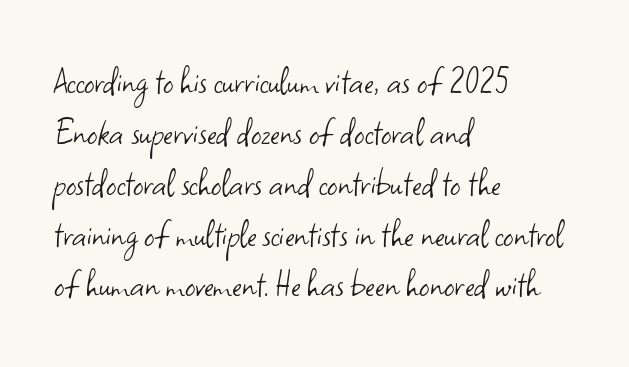
{"serif": "no", "bold": "no", "weight": "light", "width": "normal", "stroke_contrast": "low", "x_height": "small", "monospaced": "no", "underline": "no", "align": "left", "line_spacing_ratio": 1.24, "letter_spacing": "normal", "letter_spacing_em": 0.0, "glyph_px": 41}
